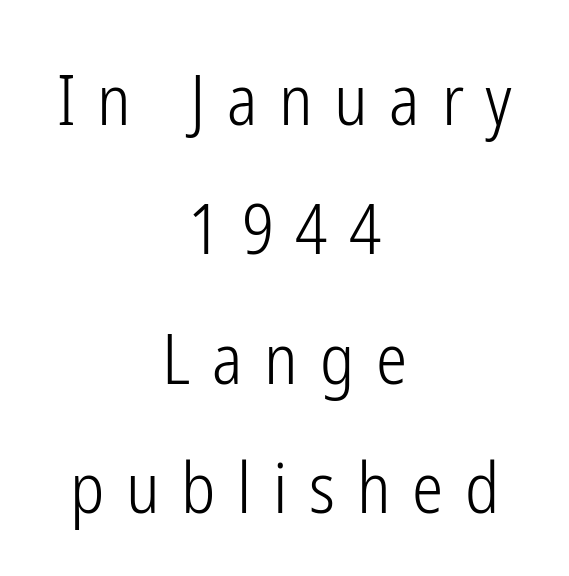
This is roman type, the default non-slanted kind. The glyphs are unaccompanied by any horizontal stroke below them. The rendering inserts visible extra space after every character. Spacing verdict: proportional, widths tailored to each character. Compared with a typical body face, this is equally light or lighter still.
